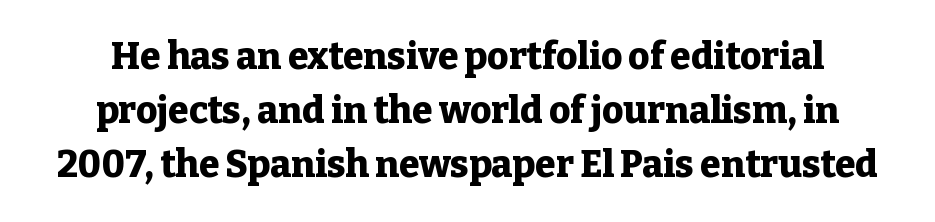
Between one letter and the next there's only the usual sliver of space. Each new line begins a customary step beneath the previous one. Strong, thick strokes mark this as bold type. Words float on clear page, feet unadorned. This is serif lettering, the kind often seen in printed books. The typography opts for an upright posture over an oblique one.
